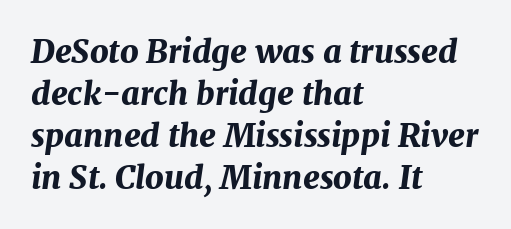
Q: Is the text bold? A: Yes.
Q: Is the text italic (slanted)? A: Yes, it leans right by about 7 degrees.
Q: Is the text underlined? A: No.
Q: How is the paragraph aligned? A: Left-aligned.
Q: Is the spacing between letters normal or unusually wide? A: Normal.
Q: Is the spacing between lines tight, normal or loose? A: Normal.
Q: Width (condensed, normal, or wide)? A: Normal.
Q: Stroke contrast? A: Medium.
Q: x-height? A: Medium.
Q: Monospaced? A: No.
